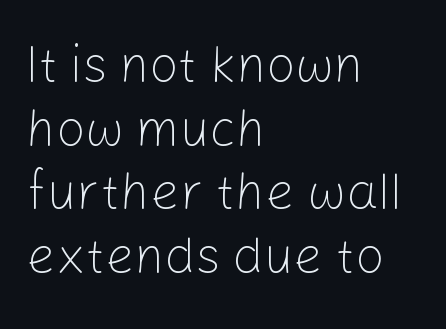
The passage shown is not underscored anywhere. These lines stack with their left ends in a neat column. These glyphs show unthickened strokes, regular width or finer. A sans-serif font was chosen for this passage. Rows of type keep a routine distance in the vertical direction.
